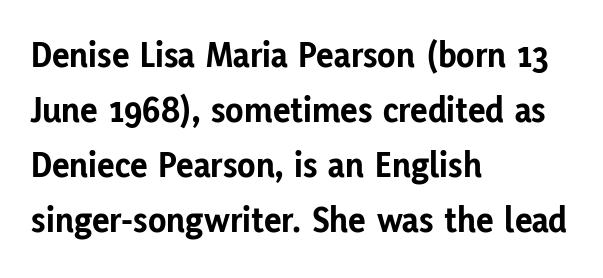
{"serif": "no", "italic": "no", "bold": "yes", "weight": "bold", "width": "normal", "stroke_contrast": "low", "x_height": "medium", "monospaced": "no", "underline": "no", "align": "left", "line_spacing": "normal", "line_spacing_ratio": 1.49, "letter_spacing": "normal", "letter_spacing_em": 0.0, "glyph_px": 37}
